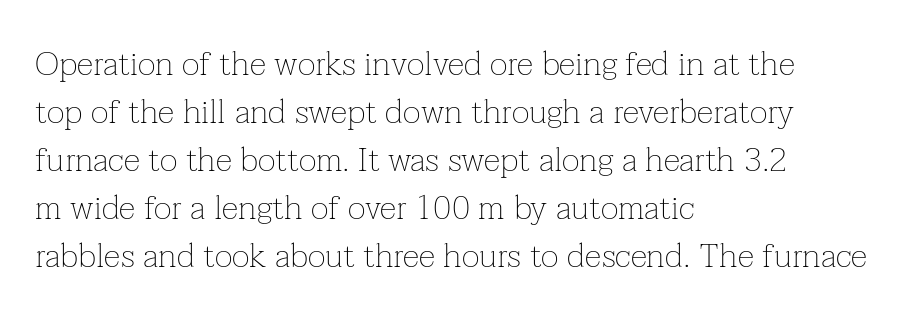
The passage shown is not underscored anywhere. Normally led — the rows are evenly, conventionally spaced. The typeface chosen for these lines features serifs. The tracking reads as untouched default to a designer's eye. Stroke thickness stays within the range of a standard reading face or lighter.
